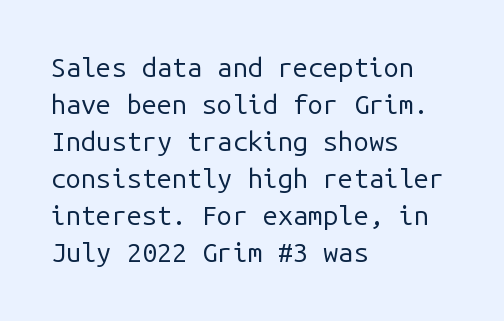
Q: Is the text bold? A: No.
Q: Is the text italic (slanted)? A: No, it is upright.
Q: Is the text underlined? A: No.
Q: How is the paragraph aligned? A: Left-aligned.
Q: Is the spacing between letters normal or unusually wide? A: Normal.
Q: Is the spacing between lines tight, normal or loose? A: Normal.
